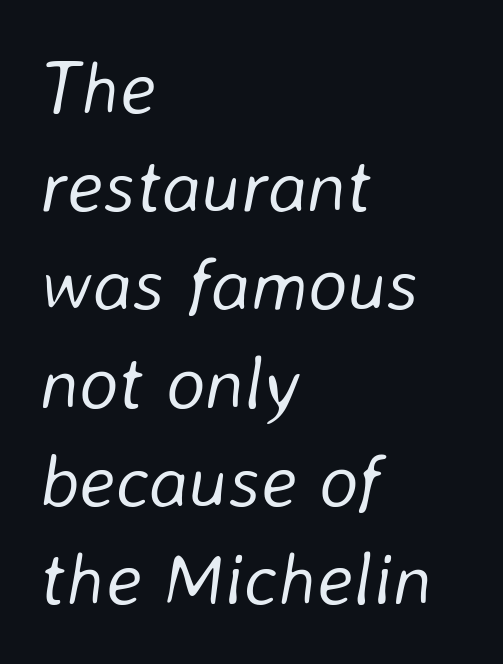
{"italic": "yes", "lean": "right", "slant_degrees": 8, "bold": "no", "weight": "light", "width": "normal", "stroke_contrast": "low", "x_height": "medium", "monospaced": "no", "underline": "no", "align": "left", "line_spacing": "normal", "line_spacing_ratio": 1.31, "letter_spacing": "normal", "letter_spacing_em": 0.0, "glyph_px": 75}
